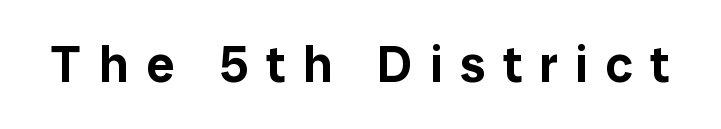
The face used here is proportionally spaced, like ordinary book or web type. A clean baseline with only descenders dipping below it. Nope, not italic — everything's standing straight. Nope, no serifs anywhere on these letters. Glyph-to-glyph distance is far greater than everyday printed text.
